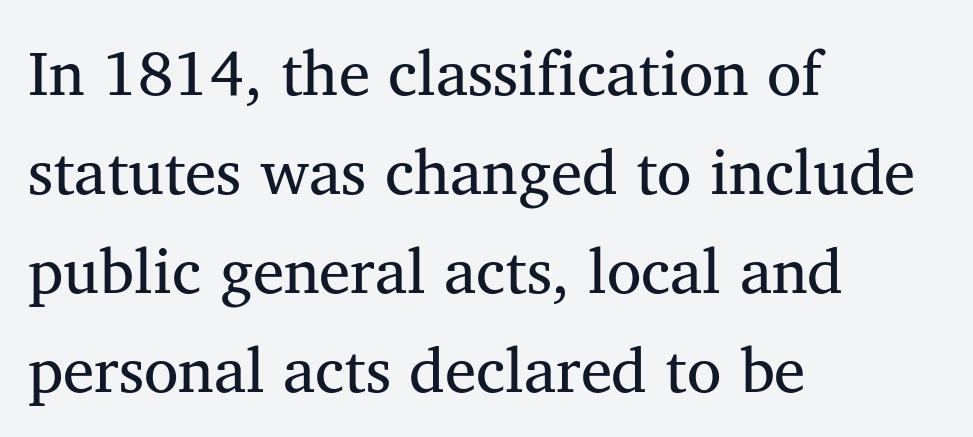
Leading: standard. Italic? Not at all — the glyphs are vertical. Old-style or modern, the face here clearly has serifs. Here the glyphs are tracked normally, forming tight word shapes. Here the designer chose a conventional face with non-uniform glyph widths. Weight: regular or lighter.
